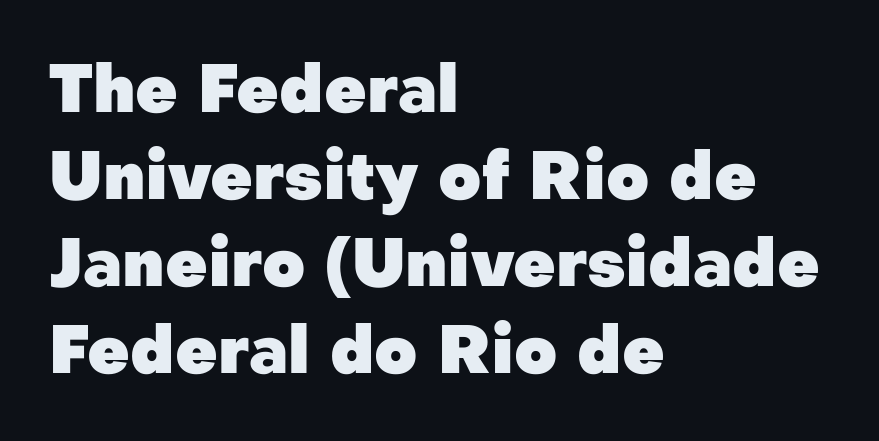
{"serif": "no", "italic": "no", "bold": "yes", "weight": "heavy", "width": "normal", "stroke_contrast": "low", "x_height": "medium", "monospaced": "no", "underline": "no", "align": "left", "line_spacing": "normal", "line_spacing_ratio": 1.32, "letter_spacing": "normal", "letter_spacing_em": 0.0, "glyph_px": 66}
